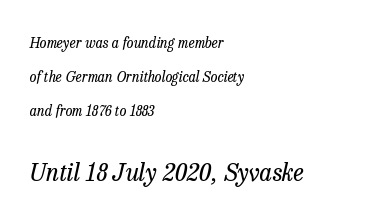
You could fit nearly another row in the gap between these rows. Characters are canted at an angle relative to the baseline's perpendicular. The passage shown has conventional tracking throughout. The weight would be labelled regular, book, light, or lighter still.
